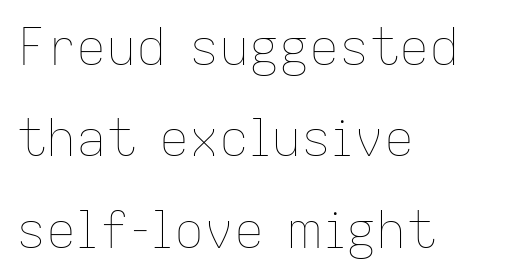
{"italic": "no", "bold": "no", "weight": "thin", "width": "normal", "stroke_contrast": "low", "x_height": "medium", "monospaced": "no", "underline": "no", "align": "left", "line_spacing_ratio": 1.83, "letter_spacing": "normal", "letter_spacing_em": 0.0, "glyph_px": 50}
